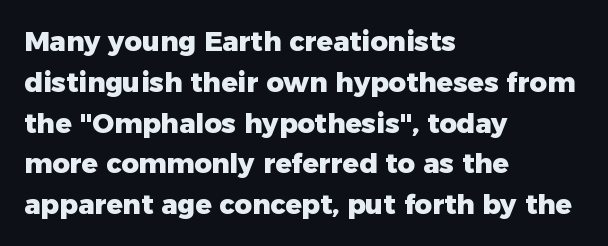
Q: Is the text bold? A: Yes.
Q: Is the text italic (slanted)? A: No, it is upright.
Q: Is the text underlined? A: No.
Q: How is the paragraph aligned? A: Left-aligned.
Q: Is the spacing between letters normal or unusually wide? A: Normal.
Q: Is the spacing between lines tight, normal or loose? A: Normal.
